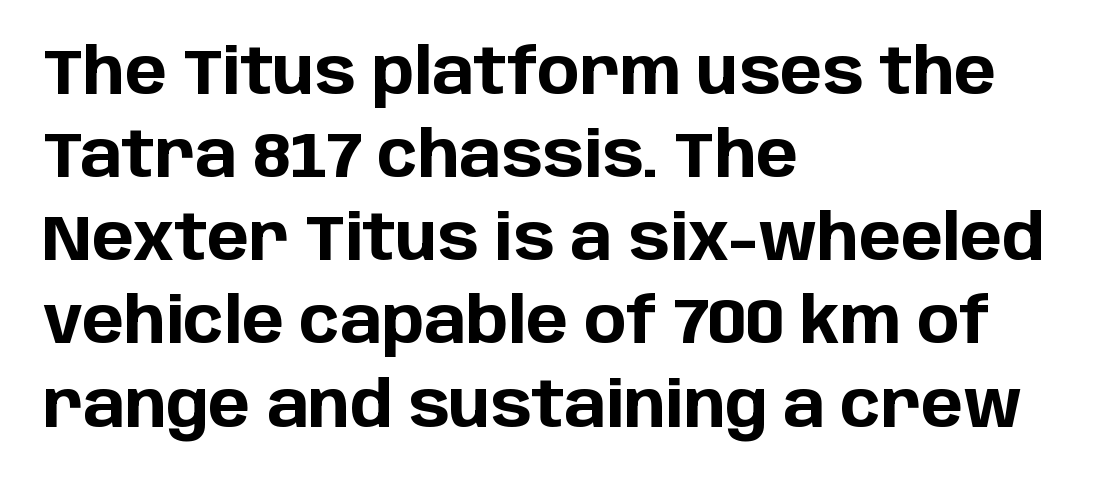
The rows are spaced the way most documents space them. Default kerning and tracking; the words read as compact shapes. Unmarked baselines from the first word to the last. The lettering stays uniformly vertical, giving the passage a roman look. The face used here is proportionally spaced, like ordinary book or web type. The sample has been set heavy, in full bold.
